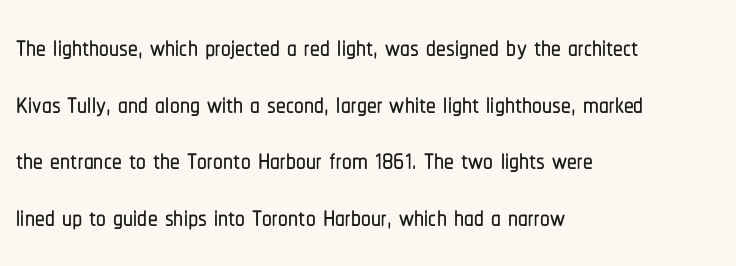
{"serif": "no", "italic": "no", "width": "condensed", "stroke_contrast": "low", "x_height": "medium", "monospaced": "no", "underline": "no", "align": "left", "line_spacing": "normal", "line_spacing_ratio": 1.45, "letter_spacing": "normal", "letter_spacing_em": 0.0, "glyph_px": 39}
